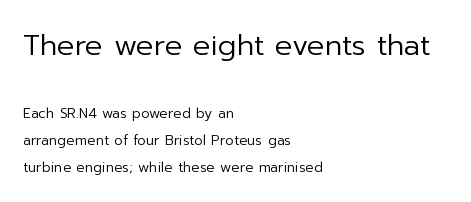
Is the stroke heavy? The answer is a plain regular-or-lighter. Tracking value appears to be zero — textbook default spacing. The lettering holds an erect, upright posture throughout. You could not count columns in this text — the font is proportionally spaced. The first block has been scaled up relative to the second.
